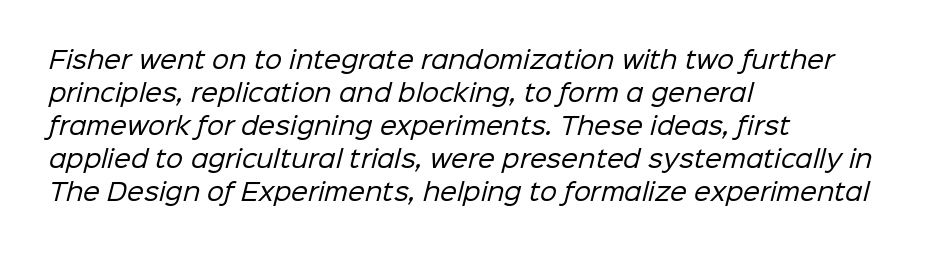
Q: Is the text bold? A: No.
Q: Is the text underlined? A: No.
Q: How is the paragraph aligned? A: Left-aligned.
Q: Is the spacing between letters normal or unusually wide? A: Normal.
Q: Is the spacing between lines tight, normal or loose? A: Normal.
